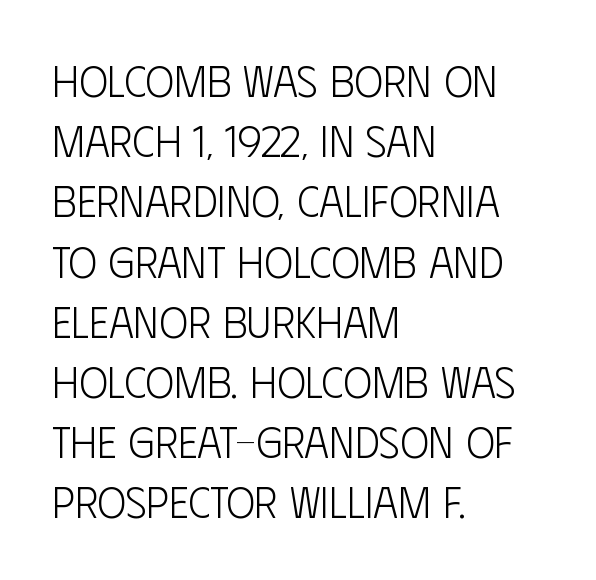
Q: Is the text bold? A: No.
Q: Is the text italic (slanted)? A: No, it is upright.
Q: Is the typeface a serif or a sans-serif typeface? A: Sans-serif.
Q: Is the text underlined? A: No.
Q: How is the paragraph aligned? A: Left-aligned.
Q: Is the spacing between letters normal or unusually wide? A: Normal.
Q: Is the spacing between lines tight, normal or loose? A: Normal.
Q: Width (condensed, normal, or wide)? A: Condensed.
Q: Stroke contrast? A: Low.
Q: x-height? A: Large.
Q: Monospaced? A: No.
